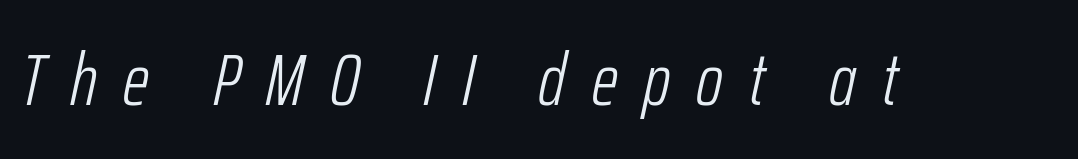
The baseline area is clear. This rendering widens character spacing well past its baseline value. Characters are canted at an angle relative to the baseline's perpendicular. You could not count columns in this text — the font is proportionally spaced. The typesetting does not lean heavy: it is not bold.
